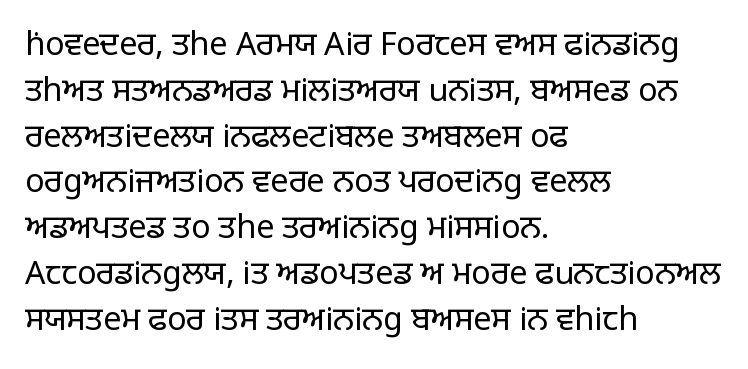
The image shows 32 px regular-weight sans-serif type, upright; set left-aligned, normal line spacing (1.43x), normal letter spacing, not underlined; low stroke contrast and a large x-height.
